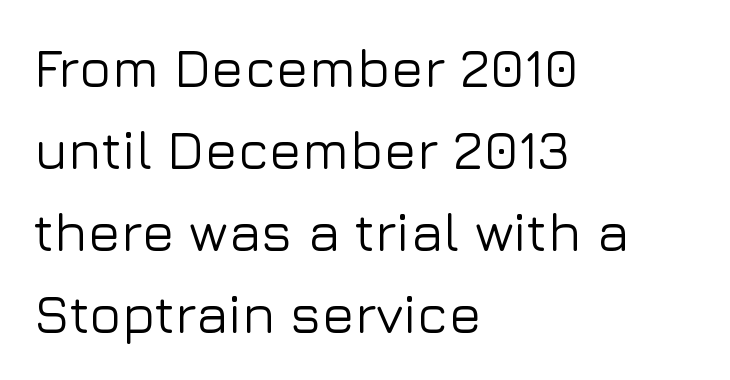
Q: Is the text italic (slanted)? A: No, it is upright.
Q: Is the typeface a serif or a sans-serif typeface? A: Sans-serif.
Q: Is the text underlined? A: No.
Q: How is the paragraph aligned? A: Left-aligned.
Q: Is the spacing between letters normal or unusually wide? A: Normal.
Q: Is the spacing between lines tight, normal or loose? A: Normal.
Q: Width (condensed, normal, or wide)? A: Normal.
Q: Stroke contrast? A: Low.
Q: x-height? A: Medium.
Q: Monospaced? A: No.
